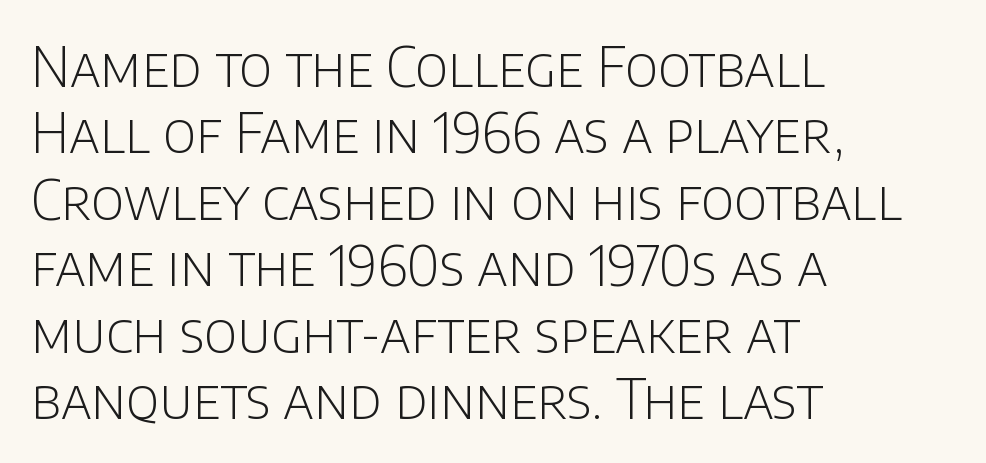
The image shows 54 px light sans-serif type, upright; set left-aligned, line spacing 1.23x, normal letter spacing, not underlined; low stroke contrast and a large x-height.
